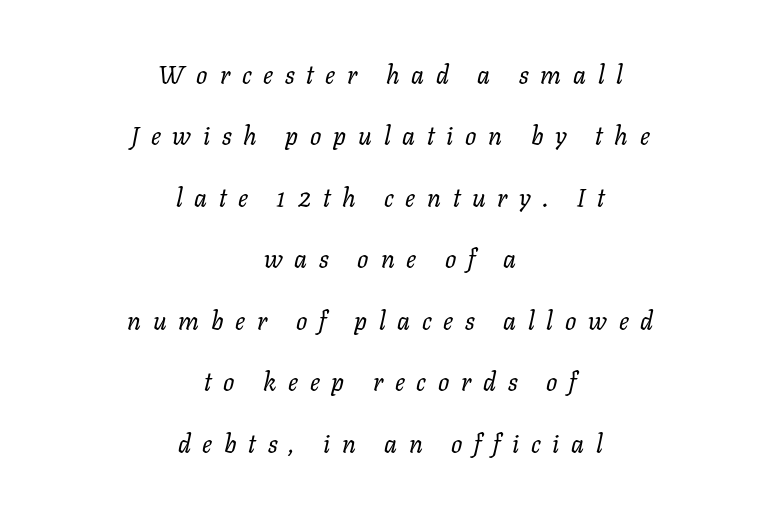
Q: Is the text bold? A: No.
Q: Is the text italic (slanted)? A: Yes, it leans right by about 11 degrees.
Q: Is the text underlined? A: No.
Q: How is the paragraph aligned? A: Centered.
Q: Is the spacing between letters normal or unusually wide? A: Unusually wide.
Q: Is the spacing between lines tight, normal or loose? A: Loose.
